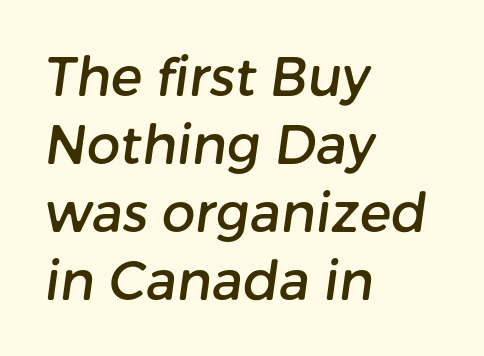
{"serif": "no", "width": "normal", "stroke_contrast": "low", "x_height": "medium", "monospaced": "no", "underline": "no", "align": "left", "line_spacing": "normal", "line_spacing_ratio": 1.28, "letter_spacing": "normal", "letter_spacing_em": 0.0, "glyph_px": 53}
